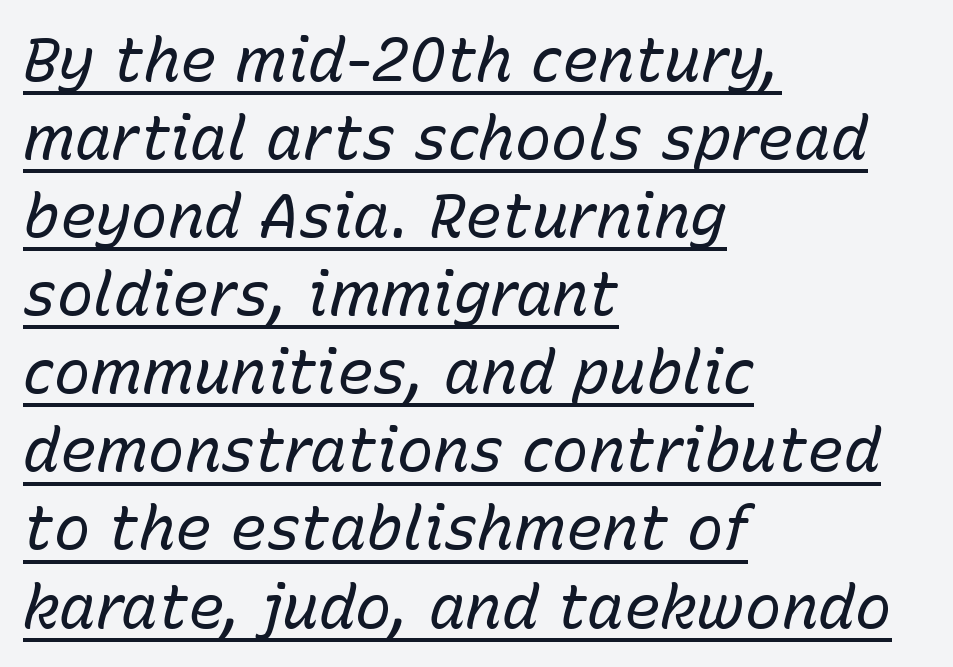
Q: Is the text bold? A: No.
Q: Is the text italic (slanted)? A: Yes, it leans right by about 15 degrees.
Q: Is the text underlined? A: Yes.
Q: How is the paragraph aligned? A: Left-aligned.
Q: Is the spacing between letters normal or unusually wide? A: Normal.
Q: Is the spacing between lines tight, normal or loose? A: Normal.
Q: Width (condensed, normal, or wide)? A: Normal.
Q: Stroke contrast? A: Low.
Q: x-height? A: Medium.
Q: Monospaced? A: No.
